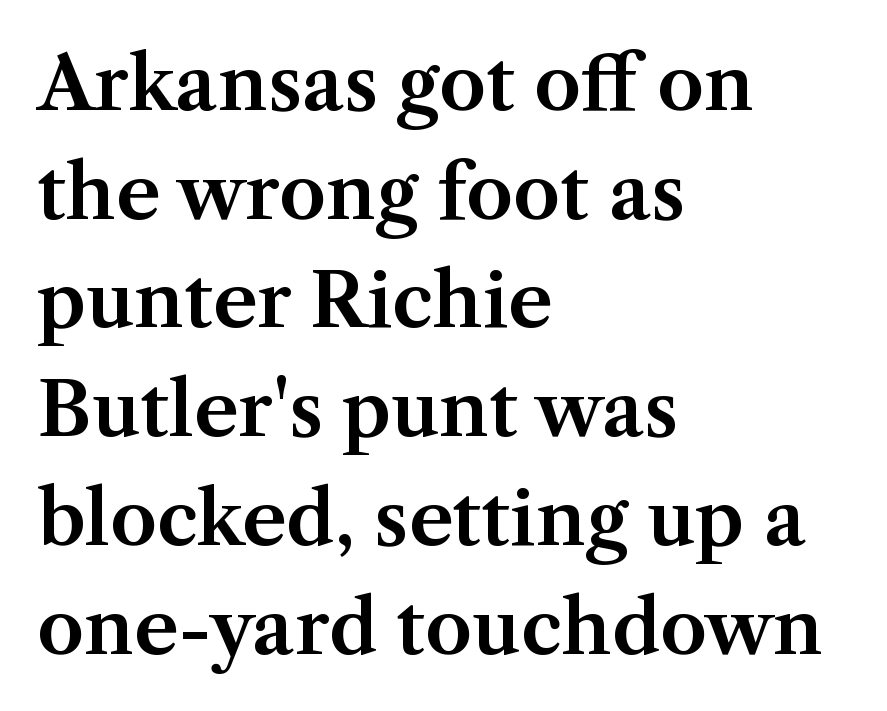
What's the leading like? Ordinary, nothing unusual. The passage shown is typed in a proportional face where columns would drift. Note: serifs present on the glyphs. Notice how the passage keeps a crisp vertical edge on the left only. Does extra space separate the letters? No, they use regular spacing.
